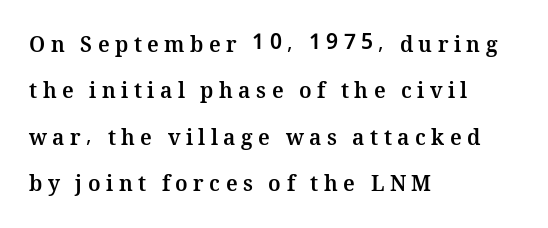
{"italic": "no", "bold": "yes", "underline": "no", "align": "left", "line_spacing": "loose", "line_spacing_ratio": 2.21, "letter_spacing": "wide", "letter_spacing_em": 0.26, "glyph_px": 21}
